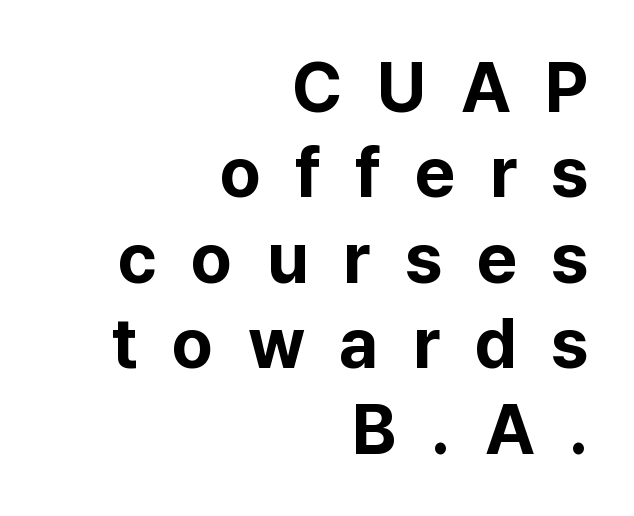
Each letter's strokes conclude bluntly, with no projecting serifs. The typesetter chose a ragged-left arrangement here. Do the characters align in a grid? No, the font is proportional. The tracking jumps out immediately: characters are airy and widely separated.
